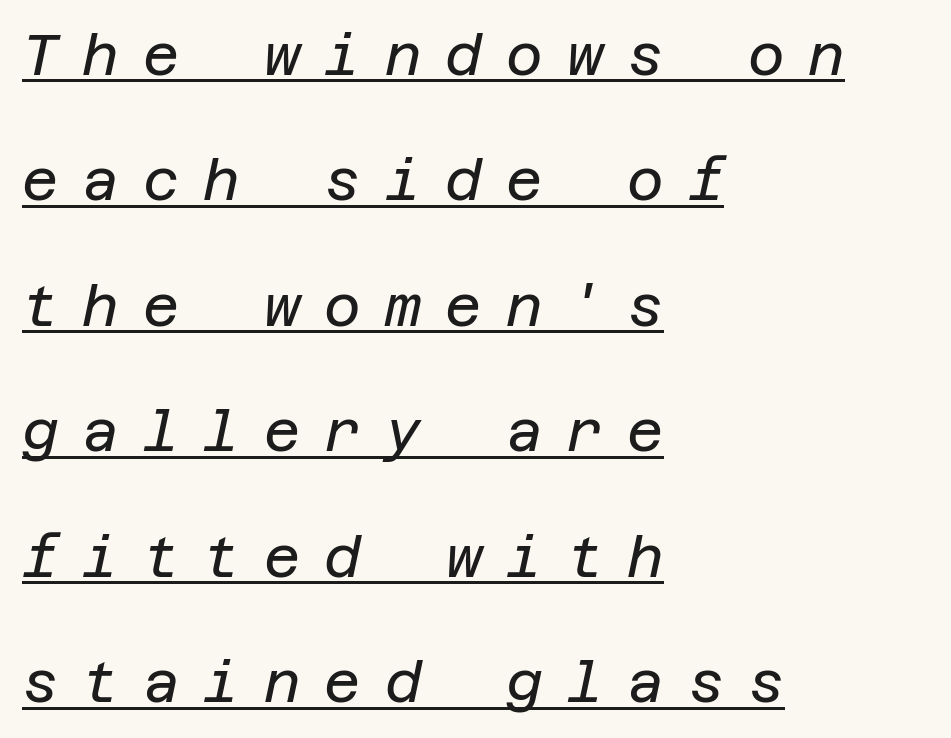
{"italic": "yes", "lean": "right", "slant_degrees": 12, "bold": "no", "weight": "regular", "width": "normal", "stroke_contrast": "low", "x_height": "large", "underline": "yes", "align": "left", "line_spacing": "loose", "line_spacing_ratio": 2.24, "letter_spacing": "wide", "letter_spacing_em": 0.43, "glyph_px": 56}
